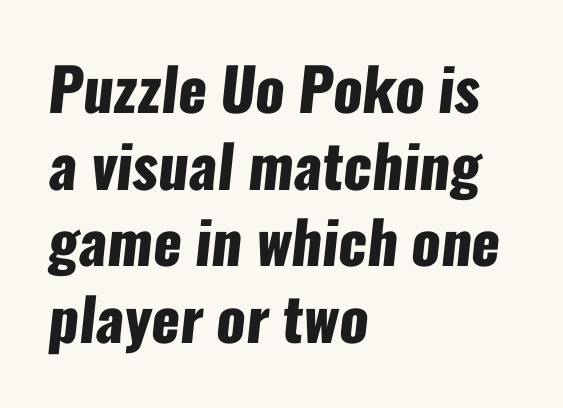
Q: Is the text bold? A: Yes.
Q: Is the typeface a serif or a sans-serif typeface? A: Sans-serif.
Q: Is the text underlined? A: No.
Q: How is the paragraph aligned? A: Left-aligned.
Q: Is the spacing between letters normal or unusually wide? A: Normal.
Q: Is the spacing between lines tight, normal or loose? A: Normal.
Q: Width (condensed, normal, or wide)? A: Condensed.
Q: Stroke contrast? A: Low.
Q: x-height? A: Medium.
Q: Monospaced? A: No.
